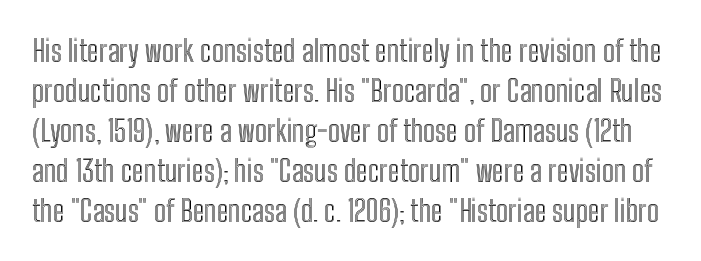
Q: Is the text italic (slanted)? A: No, it is upright.
Q: Is the text underlined? A: No.
Q: Is the spacing between letters normal or unusually wide? A: Normal.
Q: Is the spacing between lines tight, normal or loose? A: Normal.
Q: Width (condensed, normal, or wide)? A: Condensed.
Q: x-height? A: Medium.
Q: Monospaced? A: No.
